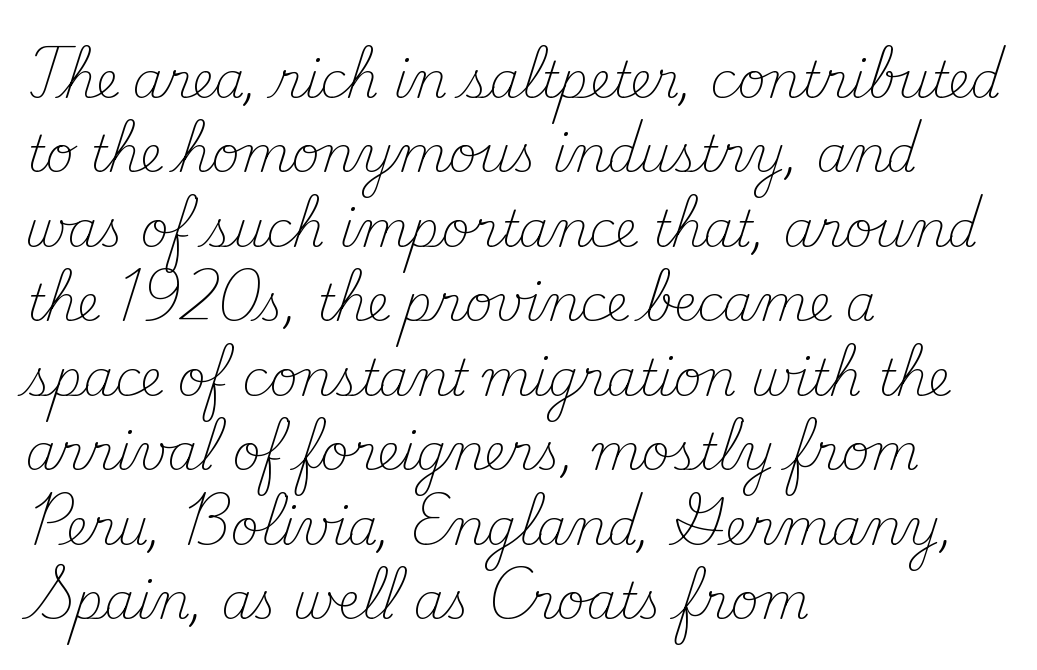
Weight: not bold — regular or lighter. All the whitespace from short lines collects on the right. The space beneath each line is pristine and unruled. Rows of type keep a routine distance in the vertical direction. Characters follow at the spacing the type designer built in. Each letter keeps its own natural width here, so spacing adapts to shape.
